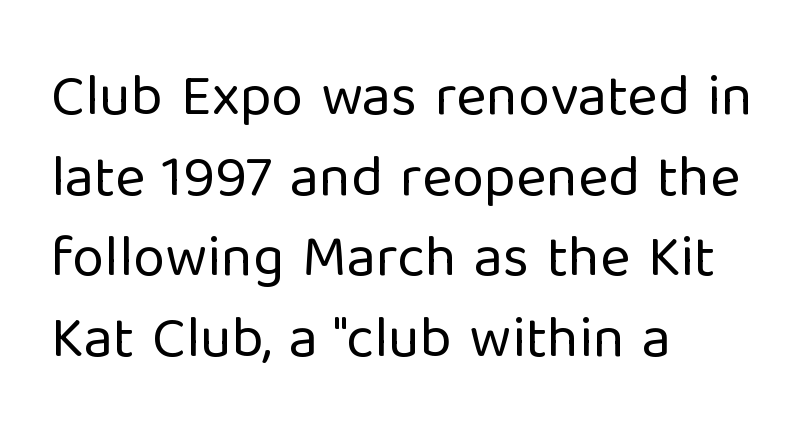
The letters stand upright; this is a roman face. Compared with a typical body face, this is equally light or lighter still. These lines keep a tight, regular rhythm from letter to letter. This block has exactly the height ordinary leading produces. You could not count columns in this text — the font is proportionally spaced. The area under the type is left untouched.
